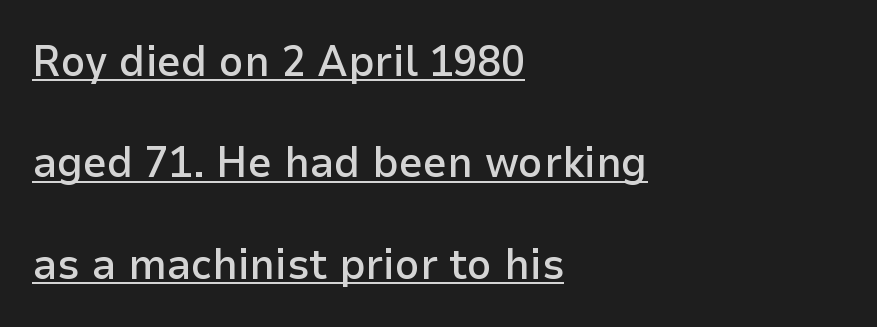
Q: Is the text bold? A: Semi-bold.
Q: Is the text italic (slanted)? A: No, it is upright.
Q: Is the typeface a serif or a sans-serif typeface? A: Sans-serif.
Q: Is the text underlined? A: Yes.
Q: How is the paragraph aligned? A: Left-aligned.
Q: Is the spacing between letters normal or unusually wide? A: Normal.
Q: Is the spacing between lines tight, normal or loose? A: Loose.
Q: Width (condensed, normal, or wide)? A: Normal.
Q: Stroke contrast? A: Low.
Q: x-height? A: Medium.
Q: Monospaced? A: No.
